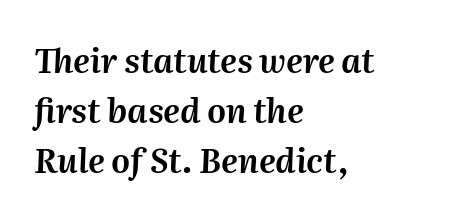
{"italic": "yes", "lean": "right", "slant_degrees": 2, "width": "normal", "stroke_contrast": "medium", "x_height": "medium", "monospaced": "no", "underline": "no", "align": "left", "line_spacing": "normal", "line_spacing_ratio": 1.52, "letter_spacing": "normal", "letter_spacing_em": 0.0, "glyph_px": 33}
